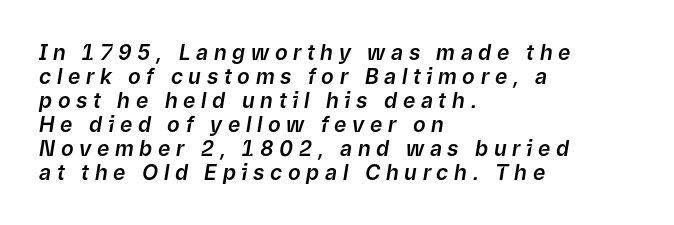
{"italic": "yes", "lean": "right", "slant_degrees": 9, "underline": "no", "align": "left", "line_spacing": "tight", "line_spacing_ratio": 1.14, "letter_spacing": "wide", "letter_spacing_em": 0.27, "glyph_px": 21}
